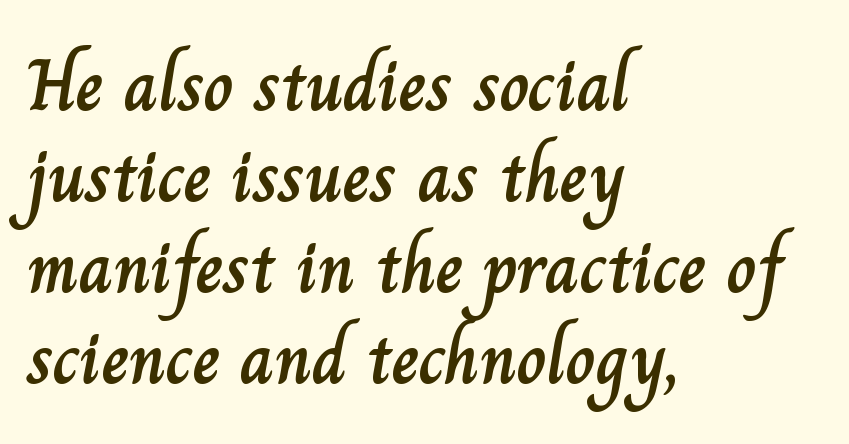
{"width": "normal", "stroke_contrast": "low", "x_height": "small", "monospaced": "no", "underline": "no", "align": "left", "line_spacing_ratio": 1.23, "letter_spacing": "normal", "letter_spacing_em": 0.0, "glyph_px": 74}
